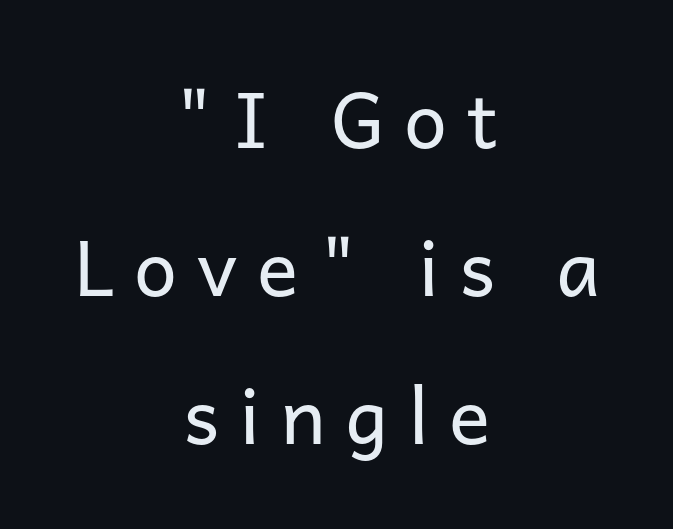
There is plenty of visible air inserted between adjacent glyphs. Only glyphs here, with clear space below each row. The letters advance in unequal steps, a hallmark of proportional type. Weight: regular or lighter. Typographically, this falls in the sans-serif category. Interline gaps are noticeably wide in this sample.
